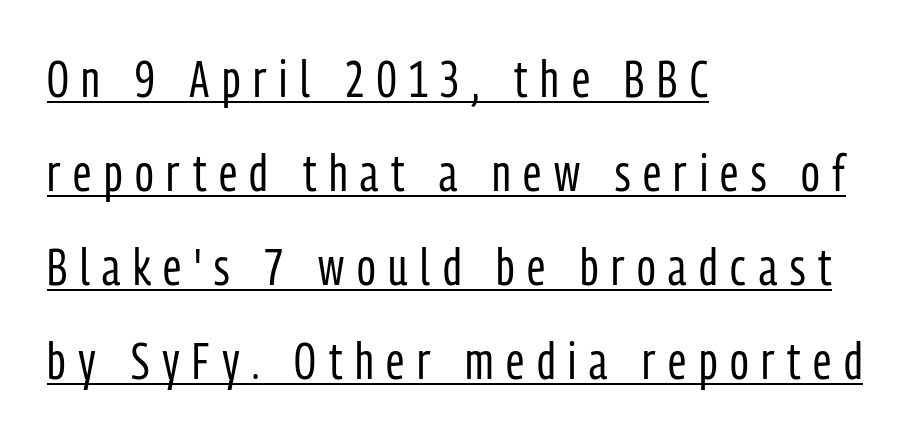
{"serif": "no", "italic": "no", "bold": "no", "weight": "regular", "width": "condensed", "stroke_contrast": "low", "x_height": "medium", "monospaced": "no", "underline": "yes", "align": "left", "line_spacing_ratio": 1.84, "letter_spacing": "wide", "letter_spacing_em": 0.25, "glyph_px": 51}
